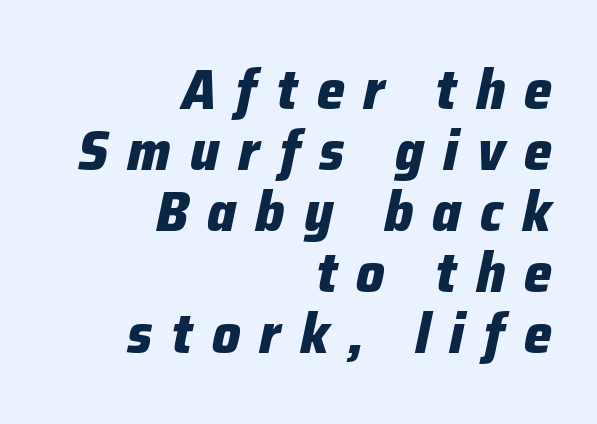
It's the slanting kind of type. Horizontally, the lines are justified to the trailing edge only. Someone cranked the tracking dial way up on this one. Students, this is bold: see how much ink each stroke carries. Is this a fixed-width face? No — the glyphs have proportional, varying widths.
